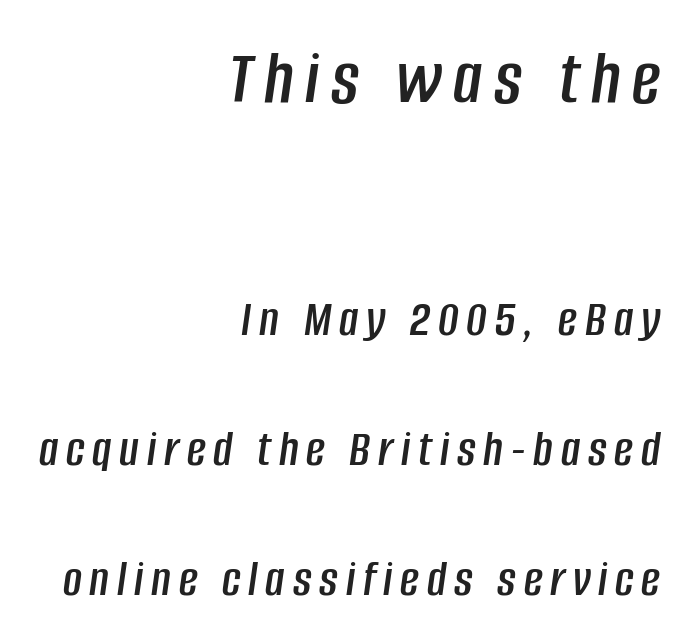
The image shows 78 px condensed type, italic (leaning right); set right-aligned, loose line spacing (2.5x), not underlined; the first (top) block is 1.5x larger; low stroke contrast and a large x-height.
